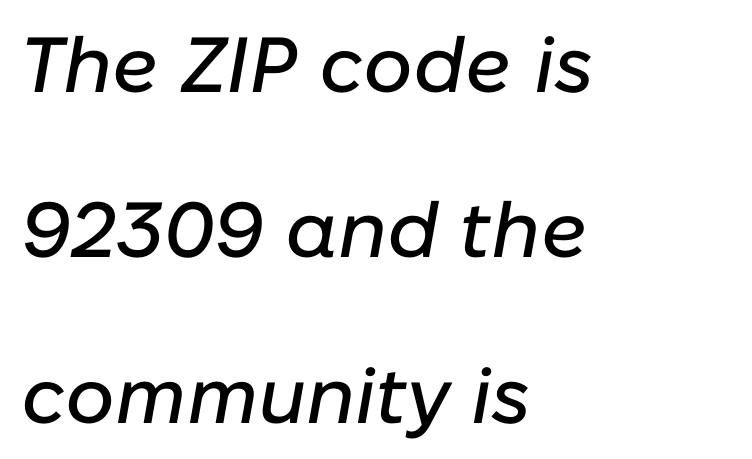
Q: Is the text italic (slanted)? A: Yes, it leans right by about 10 degrees.
Q: Is the text underlined? A: No.
Q: How is the paragraph aligned? A: Left-aligned.
Q: Is the spacing between letters normal or unusually wide? A: Normal.
Q: Is the spacing between lines tight, normal or loose? A: Loose.
Q: Width (condensed, normal, or wide)? A: Normal.
Q: Stroke contrast? A: Low.
Q: x-height? A: Medium.
Q: Monospaced? A: No.
